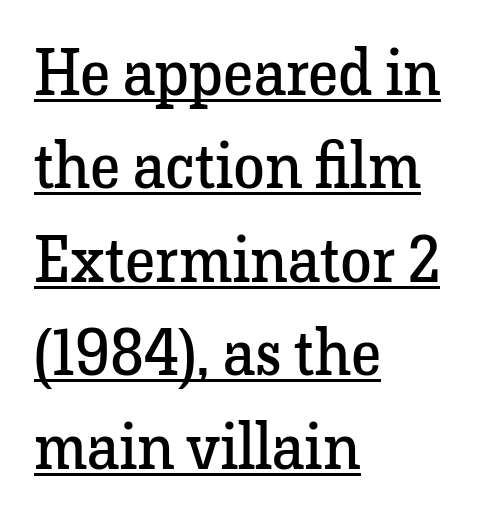
The image shows 64 px regular-weight serif type, upright; set left-aligned, normal line spacing (1.46x), normal letter spacing, underlined; low stroke contrast and a medium x-height.
